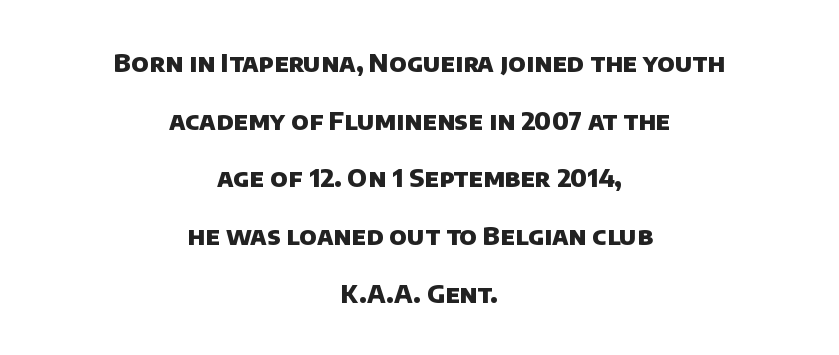
Q: Is the text bold? A: Yes.
Q: Is the text underlined? A: No.
Q: How is the paragraph aligned? A: Centered.
Q: Is the spacing between letters normal or unusually wide? A: Normal.
Q: Is the spacing between lines tight, normal or loose? A: Loose.
